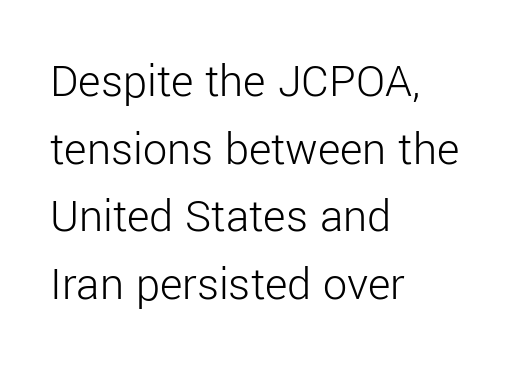
Q: Is the text bold? A: No.
Q: Is the text italic (slanted)? A: No, it is upright.
Q: Is the typeface a serif or a sans-serif typeface? A: Sans-serif.
Q: Is the text underlined? A: No.
Q: How is the paragraph aligned? A: Left-aligned.
Q: Is the spacing between letters normal or unusually wide? A: Normal.
Q: Is the spacing between lines tight, normal or loose? A: Normal.
Q: Width (condensed, normal, or wide)? A: Normal.
Q: Stroke contrast? A: Low.
Q: x-height? A: Medium.
Q: Monospaced? A: No.
